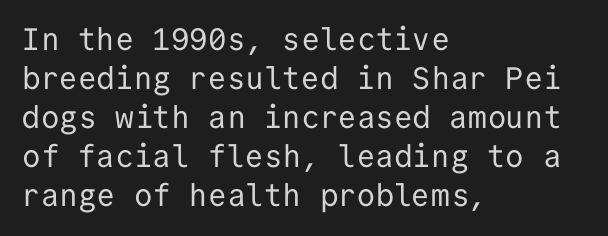
The image shows 31 px regular-weight sans-serif type, upright, monospaced; set left-aligned, normal line spacing (1.26x), normal letter spacing, not underlined; low stroke contrast and a medium x-height.
